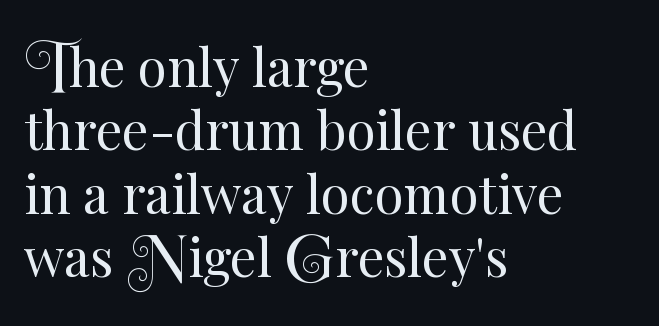
{"italic": "no", "bold": "no", "weight": "regular", "width": "normal", "stroke_contrast": "medium", "x_height": "small", "monospaced": "no", "underline": "no", "align": "left", "line_spacing_ratio": 1.22, "letter_spacing": "normal", "letter_spacing_em": 0.0, "glyph_px": 52}
